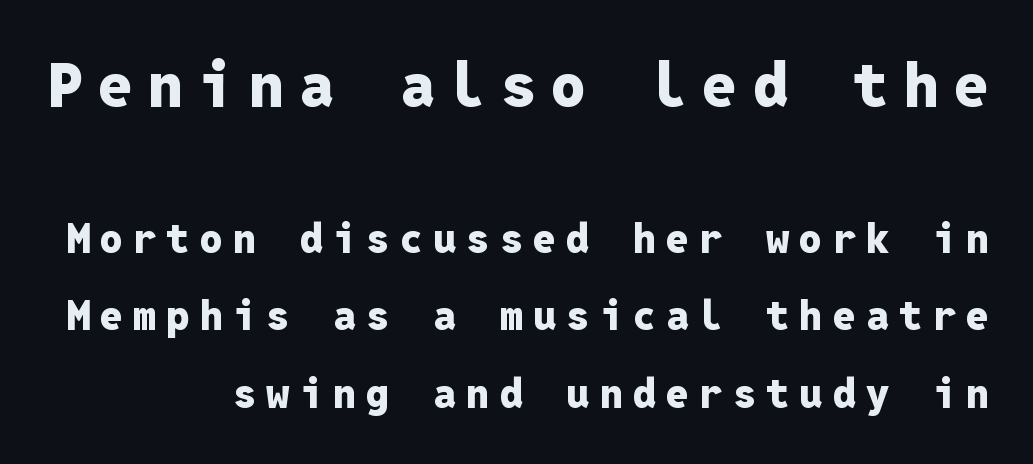
{"serif": "no", "italic": "no", "bold": "yes", "weight": "heavy", "width": "normal", "stroke_contrast": "low", "x_height": "medium", "monospaced": "yes", "underline": "no", "line_spacing_ratio": 1.89, "letter_spacing": "wide", "letter_spacing_em": 0.25, "larger_block": "first", "size_ratio": 1.51, "glyph_px": 62}
